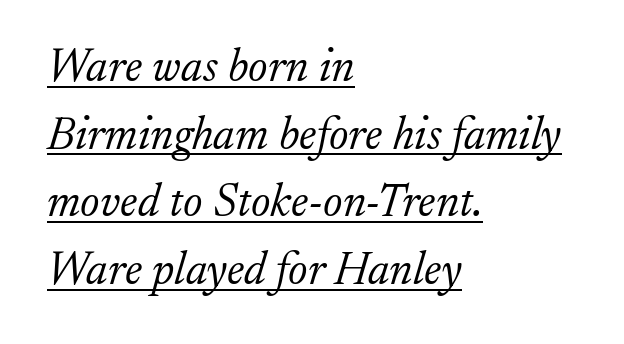
Q: Is the text bold? A: No.
Q: Is the text italic (slanted)? A: Yes, it leans right by about 17 degrees.
Q: Is the typeface a serif or a sans-serif typeface? A: Serif.
Q: Is the text underlined? A: Yes.
Q: How is the paragraph aligned? A: Left-aligned.
Q: Is the spacing between letters normal or unusually wide? A: Normal.
Q: Is the spacing between lines tight, normal or loose? A: Normal.
Q: Width (condensed, normal, or wide)? A: Normal.
Q: Stroke contrast? A: Low.
Q: x-height? A: Small.
Q: Monospaced? A: No.
